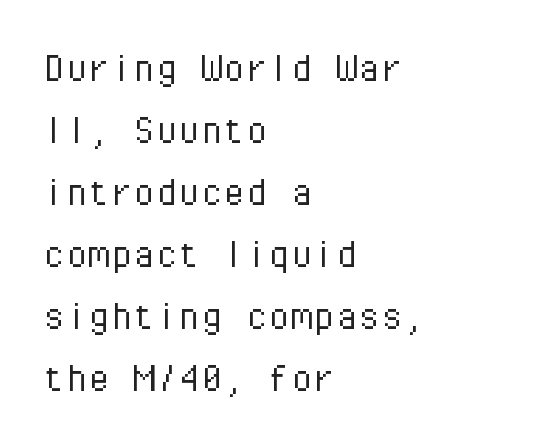
The image shows 45 px light sans-serif type, upright, monospaced; set left-aligned, normal line spacing (1.38x), normal letter spacing, not underlined; low stroke contrast and a medium x-height.
